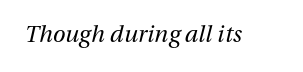
Q: Is the text bold? A: No.
Q: Is the text italic (slanted)? A: Yes, it leans right by about 13 degrees.
Q: Is the text underlined? A: No.
Q: Is the spacing between letters normal or unusually wide? A: Normal.
